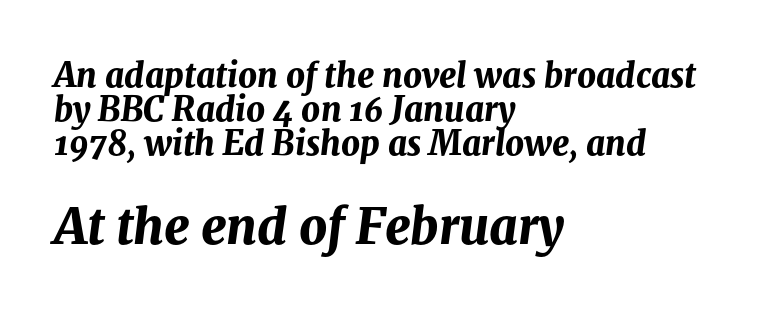
Q: Is the text bold? A: Yes.
Q: Is the text italic (slanted)? A: Yes, it leans right by about 8 degrees.
Q: Is the text underlined? A: No.
Q: How is the paragraph aligned? A: Left-aligned.
Q: Is the spacing between letters normal or unusually wide? A: Normal.
Q: Is the spacing between lines tight, normal or loose? A: Tight.
Q: Which block of text is set in a larger size, the first (top) or the second (bottom)? A: The second (bottom) one.
Q: Width (condensed, normal, or wide)? A: Normal.
Q: Stroke contrast? A: Medium.
Q: x-height? A: Medium.
Q: Monospaced? A: No.
